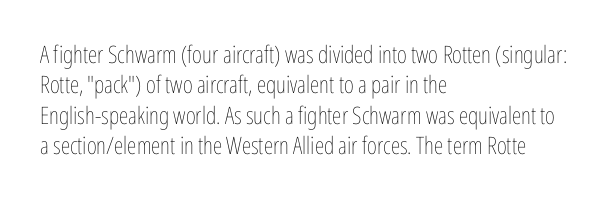
The image shows 24 px text type, upright; set left-aligned, normal line spacing (1.27x), normal letter spacing, not underlined.
